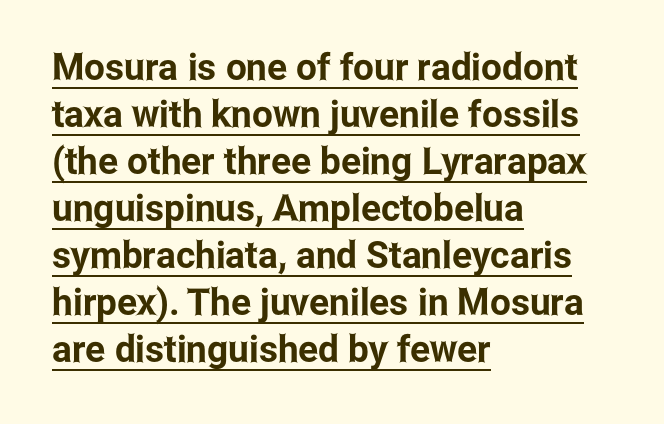
The image shows 37 px condensed sans-serif type, upright; set left-aligned, normal line spacing (1.27x), normal letter spacing, underlined; low stroke contrast and a medium x-height.
